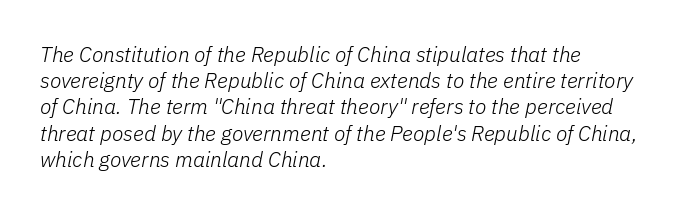
The foot of each line stays bare and open. Compared with a typical body face, this is equally light or lighter still. Designer's note — italics engaged. Tracking here is standard; glyphs follow each other at the usual distance. Notice how descenders clear the ascenders below comfortably — that's standard leading. All the whitespace from short lines collects on the right.
